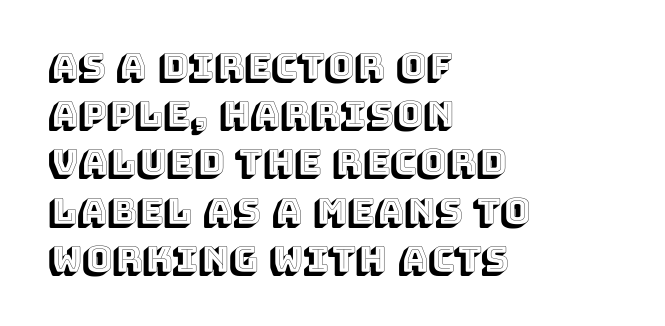
The image shows 36 px text type, upright; set left-aligned, normal line spacing (1.34x), normal letter spacing, not underlined; a large x-height.
